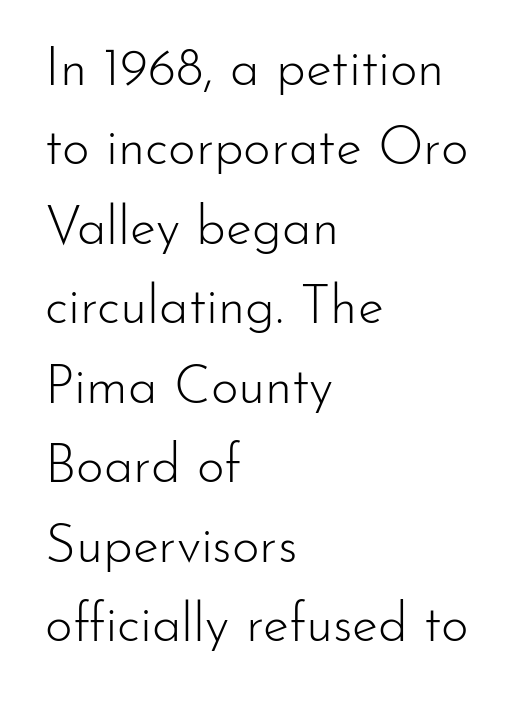
{"serif": "no", "italic": "no", "bold": "no", "weight": "light", "width": "normal", "stroke_contrast": "low", "x_height": "small", "monospaced": "no", "underline": "no", "align": "left", "line_spacing": "normal", "line_spacing_ratio": 1.5, "letter_spacing": "normal", "letter_spacing_em": 0.0, "glyph_px": 53}
